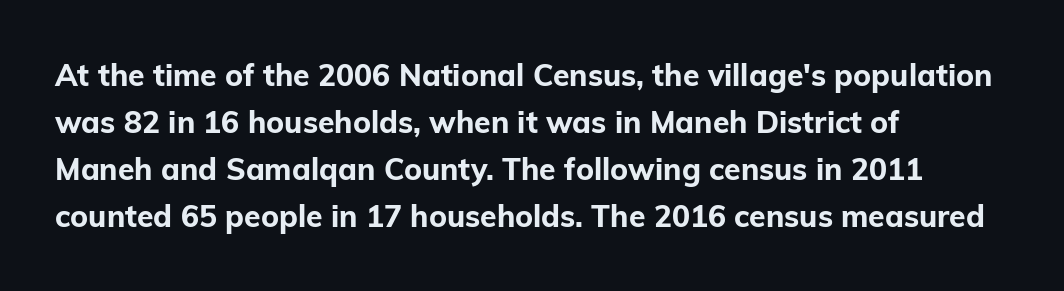
The letters stand upright; this is a roman face. Layout note: lines flush left. The face used here is rendered with its standard letterfit. Decoration check: the copy has no underline. Varying glyph widths throughout — classic text-font behaviour. Strong, thick strokes mark this as bold type.
